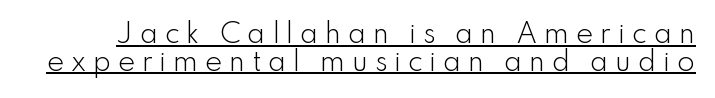
Regarding leading, the lines here are crowded together. The lettering stays uniformly vertical, giving the passage a roman look. Inter-character spacing is expanded well beyond the font's built-in metrics. Descenders here cross a horizontal rule under the line. The weight tops out at a normal text grade.
